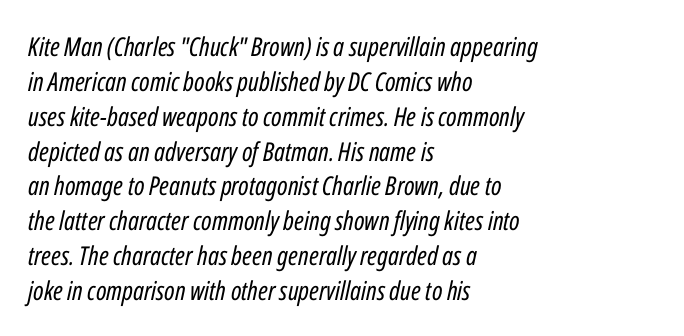
The image shows 26 px text type, italic (leaning right); set left-aligned, normal line spacing (1.34x), normal letter spacing, not underlined.
